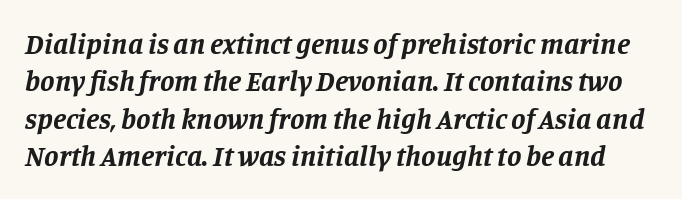
The image shows 29 px bold serif type, italic (leaning right); set normal line spacing (1.29x), normal letter spacing, not underlined; low stroke contrast and a large x-height.
